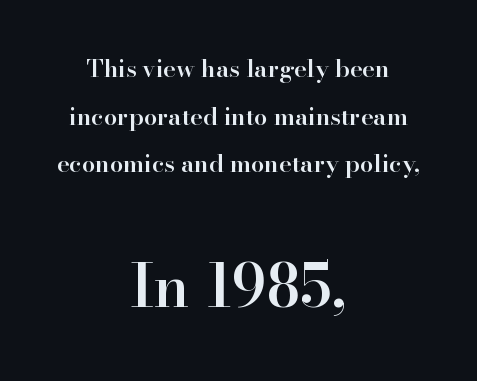
Q: Is the text bold? A: Semi-bold.
Q: Is the text italic (slanted)? A: No, it is upright.
Q: Is the typeface a serif or a sans-serif typeface? A: Serif.
Q: Is the text underlined? A: No.
Q: How is the paragraph aligned? A: Centered.
Q: Is the spacing between letters normal or unusually wide? A: Normal.
Q: Is the spacing between lines tight, normal or loose? A: Loose.
Q: Which block of text is set in a larger size, the first (top) or the second (bottom)? A: The second (bottom) one.
Q: Width (condensed, normal, or wide)? A: Normal.
Q: Stroke contrast? A: High.
Q: x-height? A: Small.
Q: Monospaced? A: No.
